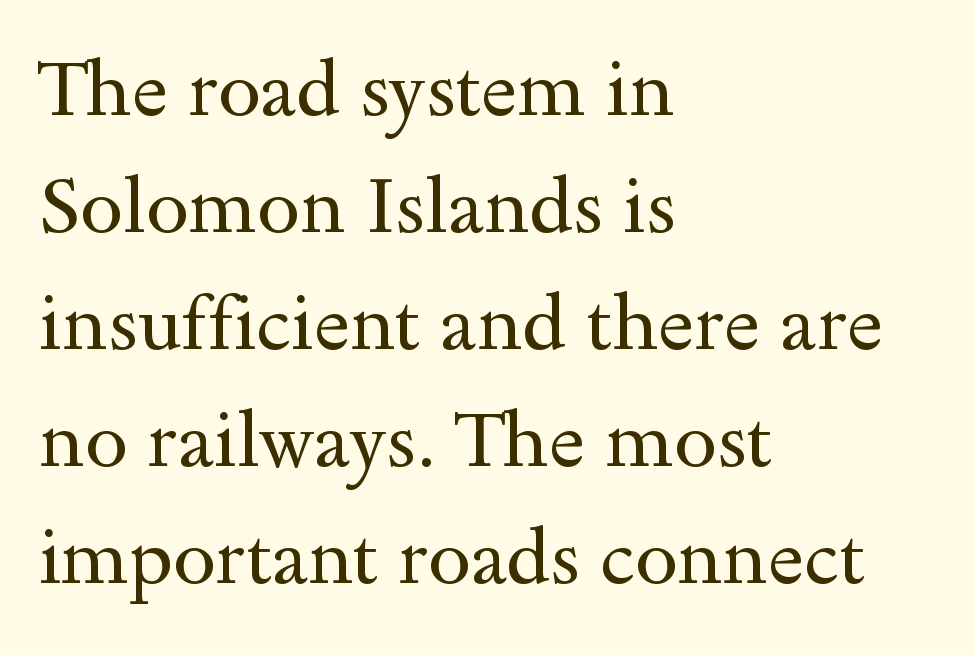
The image shows 77 px regular-weight, wide serif type, upright; set left-aligned, normal line spacing (1.52x), normal letter spacing, not underlined; a small x-height.
